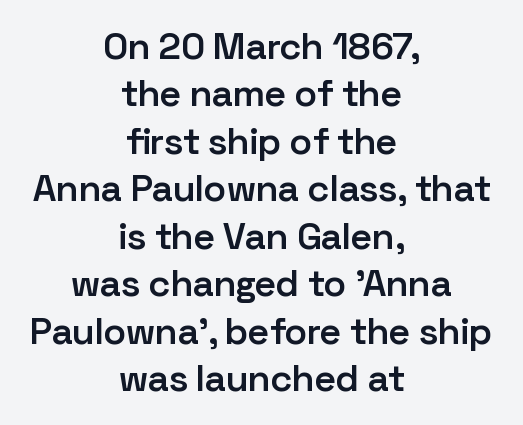
Q: Is the text bold? A: Semi-bold.
Q: Is the text italic (slanted)? A: No, it is upright.
Q: Is the typeface a serif or a sans-serif typeface? A: Sans-serif.
Q: Is the text underlined? A: No.
Q: How is the paragraph aligned? A: Centered.
Q: Is the spacing between letters normal or unusually wide? A: Normal.
Q: Is the spacing between lines tight, normal or loose? A: Normal.
Q: Width (condensed, normal, or wide)? A: Normal.
Q: Stroke contrast? A: Low.
Q: x-height? A: Medium.
Q: Monospaced? A: No.
